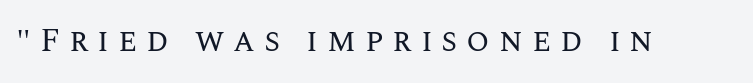
{"italic": "no", "bold": "no", "weight": "regular", "width": "normal", "stroke_contrast": "medium", "x_height": "large", "monospaced": "no", "underline": "no", "letter_spacing": "wide", "letter_spacing_em": 0.27, "glyph_px": 33}
